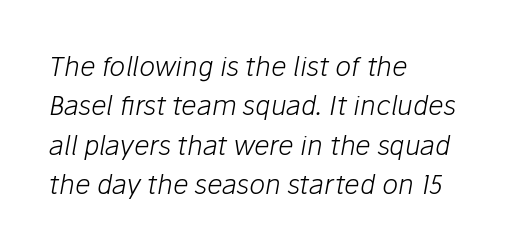
Q: Is the text bold? A: No.
Q: Is the text italic (slanted)? A: Yes, it leans right by about 10 degrees.
Q: Is the text underlined? A: No.
Q: How is the paragraph aligned? A: Left-aligned.
Q: Is the spacing between letters normal or unusually wide? A: Normal.
Q: Is the spacing between lines tight, normal or loose? A: Normal.
